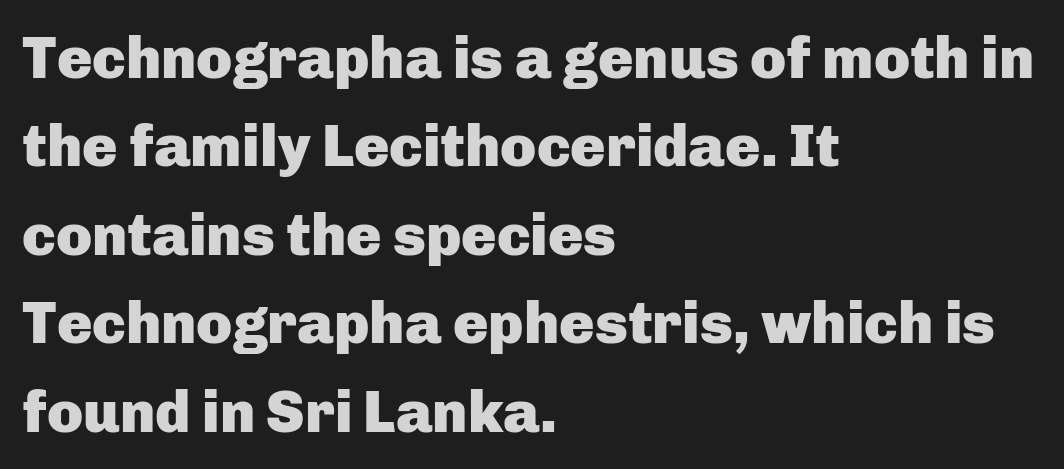
Q: Is the text bold? A: Yes.
Q: Is the text italic (slanted)? A: No, it is upright.
Q: Is the typeface a serif or a sans-serif typeface? A: Sans-serif.
Q: Is the text underlined? A: No.
Q: How is the paragraph aligned? A: Left-aligned.
Q: Is the spacing between letters normal or unusually wide? A: Normal.
Q: Is the spacing between lines tight, normal or loose? A: Normal.
Q: Width (condensed, normal, or wide)? A: Normal.
Q: Stroke contrast? A: Low.
Q: x-height? A: Medium.
Q: Monospaced? A: No.
